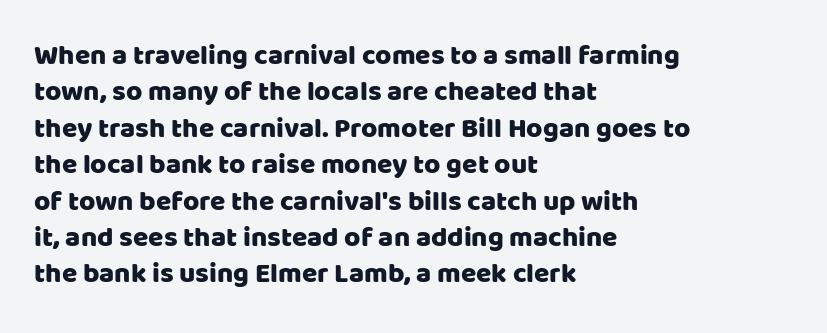
{"serif": "no", "italic": "no", "width": "normal", "stroke_contrast": "low", "x_height": "large", "monospaced": "no", "underline": "no", "align": "left", "line_spacing": "normal", "line_spacing_ratio": 1.3, "letter_spacing": "normal", "letter_spacing_em": 0.0, "glyph_px": 28}
